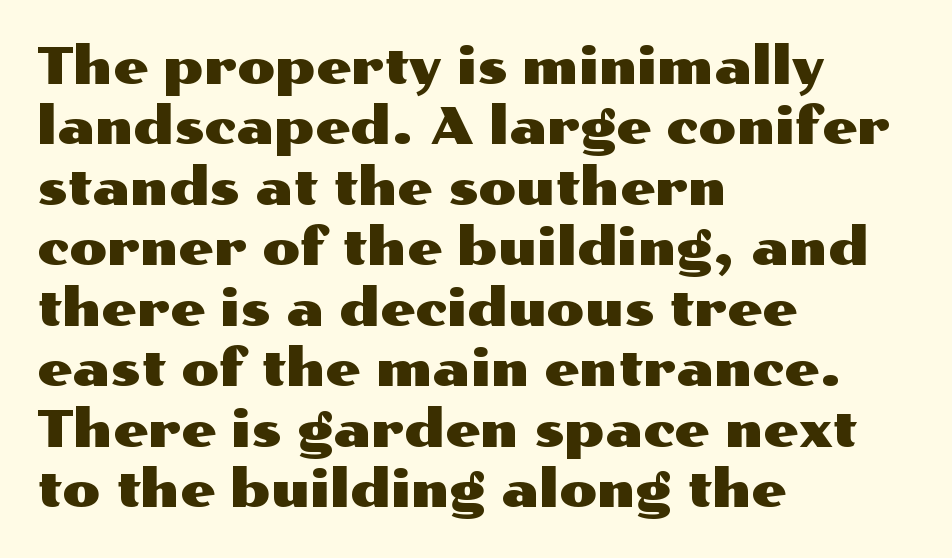
Spacing verdict: proportional, widths tailored to each character. You could call the tracking neutral — neither tight nor loose. When letters stand straight like this, we call the style roman or upright. I'd call this a sans setting — the letters go barefoot. A bare baseline throughout the passage. Alignment: flush left.
